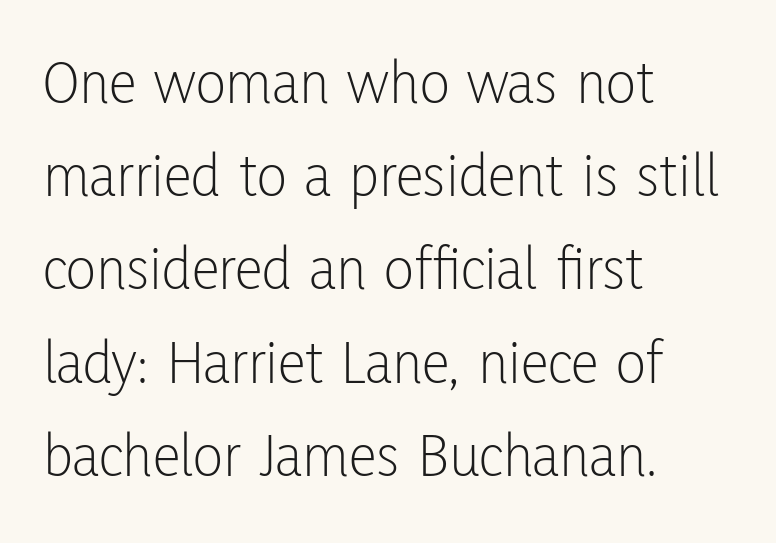
Q: Is the text bold? A: No.
Q: Is the text italic (slanted)? A: No, it is upright.
Q: Is the typeface a serif or a sans-serif typeface? A: Sans-serif.
Q: Is the text underlined? A: No.
Q: How is the paragraph aligned? A: Left-aligned.
Q: Is the spacing between letters normal or unusually wide? A: Normal.
Q: Is the spacing between lines tight, normal or loose? A: Normal.
Q: Width (condensed, normal, or wide)? A: Condensed.
Q: Stroke contrast? A: Low.
Q: x-height? A: Medium.
Q: Monospaced? A: No.
